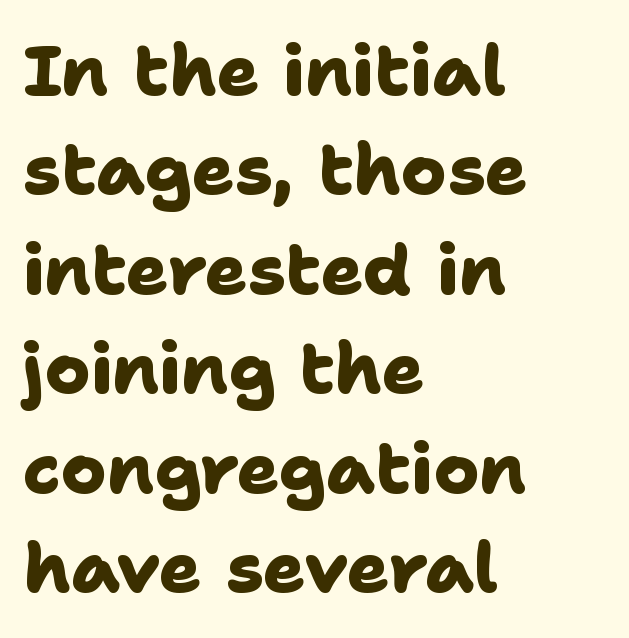
{"serif": "no", "bold": "yes", "weight": "heavy", "width": "normal", "stroke_contrast": "low", "x_height": "medium", "monospaced": "no", "underline": "no", "align": "left", "line_spacing": "normal", "line_spacing_ratio": 1.42, "letter_spacing": "normal", "letter_spacing_em": 0.0, "glyph_px": 70}
